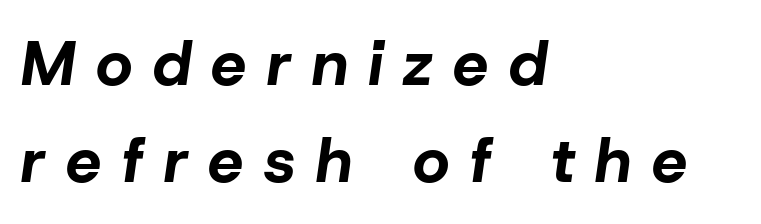
{"italic": "yes", "lean": "right", "slant_degrees": 8, "bold": "yes", "weight": "bold", "width": "normal", "stroke_contrast": "low", "x_height": "medium", "monospaced": "no", "underline": "no", "align": "left", "line_spacing": "normal", "line_spacing_ratio": 1.54, "letter_spacing": "wide", "letter_spacing_em": 0.33, "glyph_px": 63}
